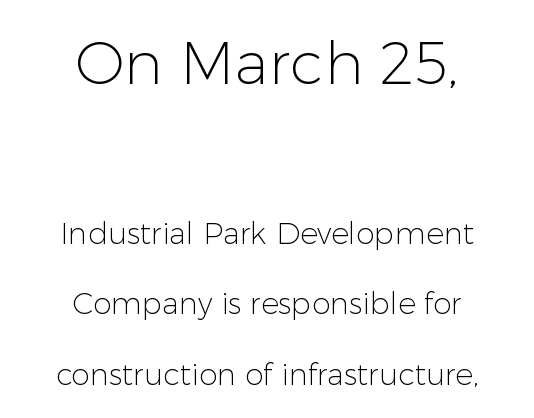
The image shows 60 px light sans-serif type, upright; set centered, loose line spacing (2.35x), normal letter spacing, not underlined; the first (top) block is 2.0x larger; low stroke contrast and a medium x-height.
